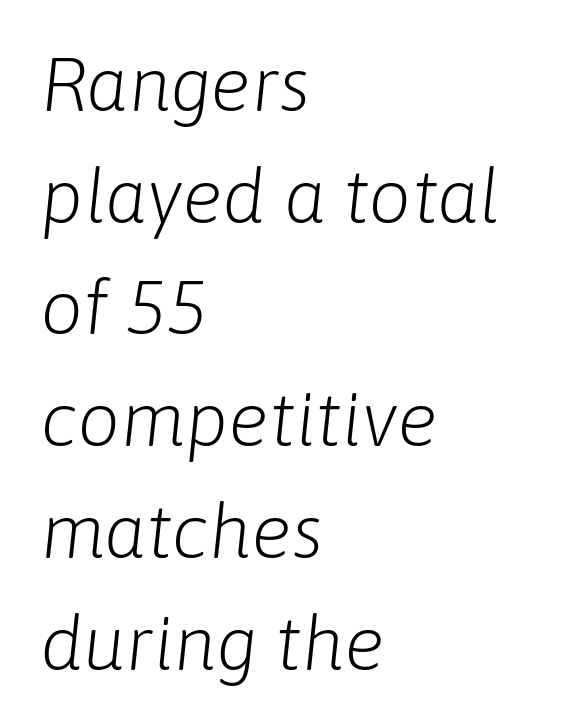
{"italic": "yes", "lean": "right", "slant_degrees": 6, "bold": "no", "weight": "light", "width": "normal", "stroke_contrast": "low", "x_height": "medium", "monospaced": "no", "underline": "no", "align": "left", "line_spacing": "normal", "line_spacing_ratio": 1.47, "letter_spacing": "normal", "letter_spacing_em": 0.0, "glyph_px": 76}
